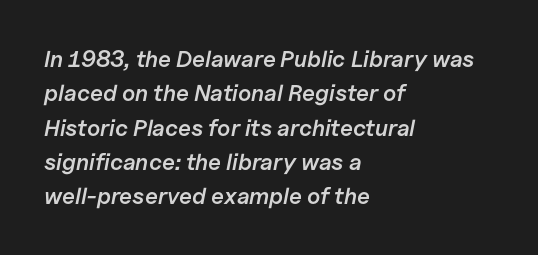
The image shows 23 px text type, italic (leaning right); set left-aligned, normal line spacing (1.49x), normal letter spacing, not underlined.
